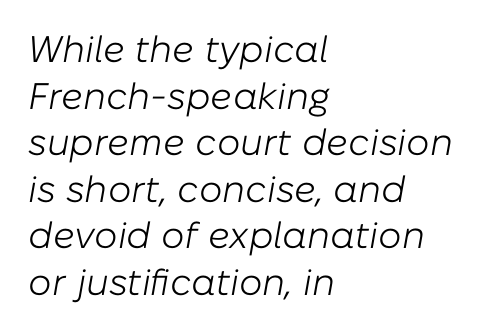
Q: Is the text bold? A: No.
Q: Is the text italic (slanted)? A: Yes, it leans right by about 10 degrees.
Q: Is the text underlined? A: No.
Q: How is the paragraph aligned? A: Left-aligned.
Q: Is the spacing between letters normal or unusually wide? A: Normal.
Q: Is the spacing between lines tight, normal or loose? A: Normal.
Q: Width (condensed, normal, or wide)? A: Normal.
Q: Stroke contrast? A: Low.
Q: x-height? A: Medium.
Q: Monospaced? A: No.
